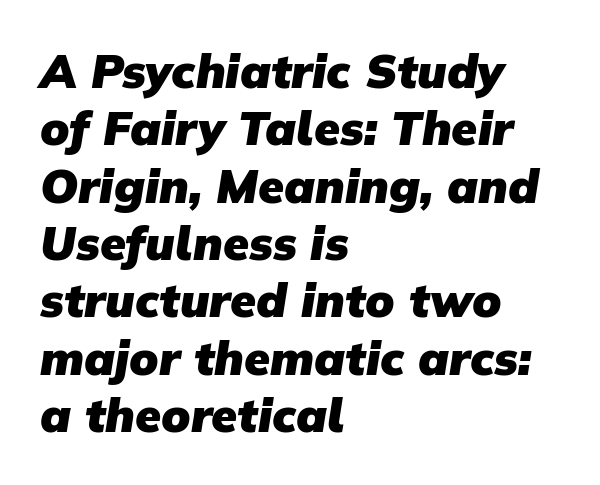
Q: Is the text bold? A: Yes.
Q: Is the typeface a serif or a sans-serif typeface? A: Sans-serif.
Q: Is the text underlined? A: No.
Q: How is the paragraph aligned? A: Left-aligned.
Q: Is the spacing between letters normal or unusually wide? A: Normal.
Q: Width (condensed, normal, or wide)? A: Normal.
Q: Stroke contrast? A: Low.
Q: x-height? A: Medium.
Q: Monospaced? A: No.
